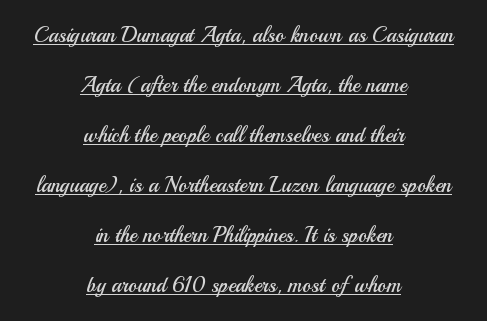
The lines in this sample share a center point and differ in where they start and stop. Vertically, the passage feels expansive, rows floating well apart. The lettering is marked with a stroke running underneath it.
